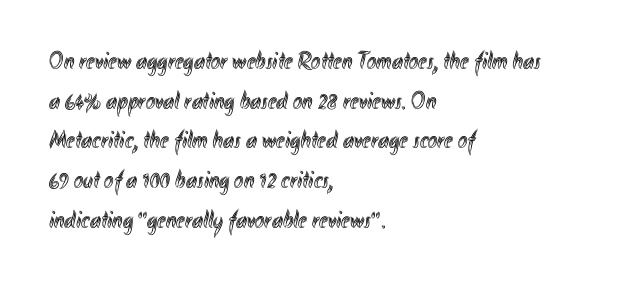
The image shows 25 px text type; set left-aligned, normal line spacing (1.59x), normal letter spacing, not underlined.
